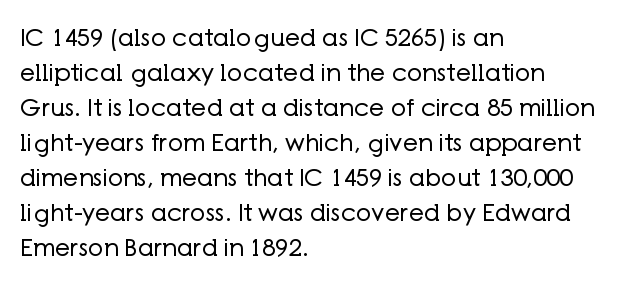
No word sits above an underline. This is the regular roman posture of the typeface. The lines in this sample share a left origin and differ only in where they stop. Successive baselines arrive at the customary interval.
